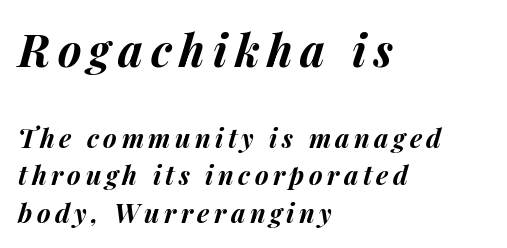
The image shows 45 px bold type, italic (leaning right); set left-aligned, normal line spacing (1.44x), not underlined; the first (top) block is 1.73x larger; medium stroke contrast and a medium x-height.
